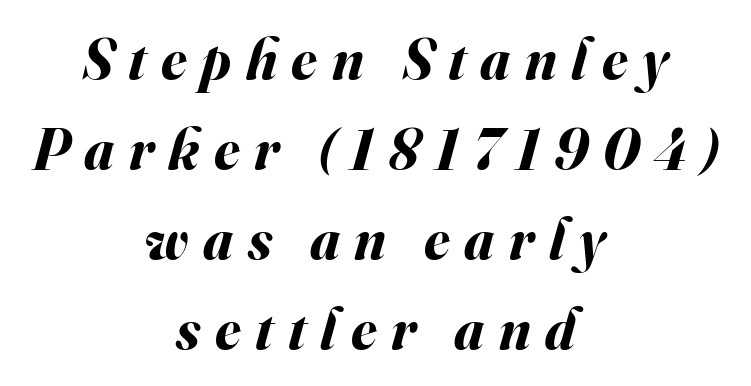
The image shows 58 px bold type, italic (leaning right); set centered, normal line spacing (1.55x), unusually wide letter spacing (+0.25 em), not underlined; medium stroke contrast and a small x-height.
